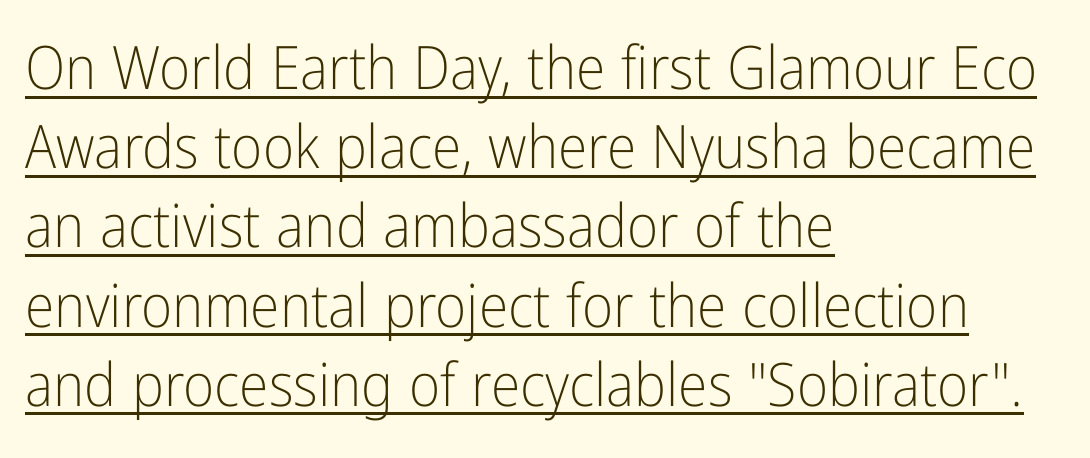
The image shows 60 px light, condensed sans-serif type, upright; set left-aligned, normal line spacing (1.32x), normal letter spacing, underlined; low stroke contrast and a medium x-height.
